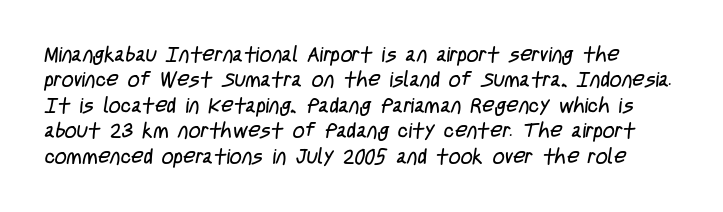
Descenders hang freely into open space. Does extra space separate the letters? No, they use regular spacing. Think standard paragraph weight, or any step lighter than that.
